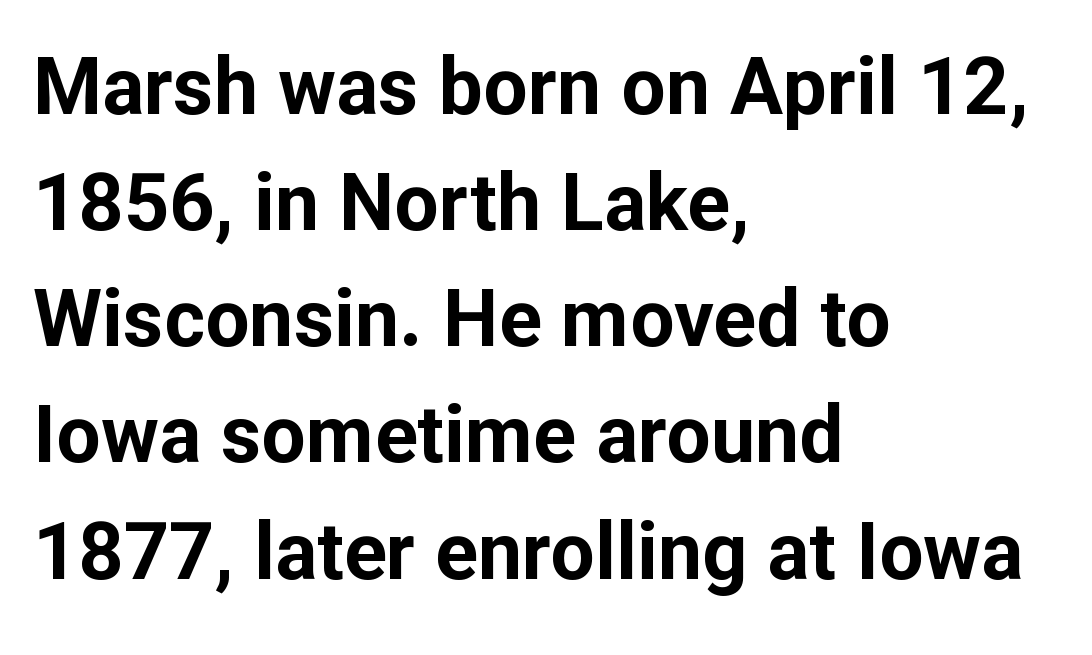
{"serif": "no", "italic": "no", "bold": "yes", "weight": "bold", "width": "normal", "stroke_contrast": "low", "x_height": "medium", "monospaced": "no", "underline": "no", "align": "left", "line_spacing": "normal", "line_spacing_ratio": 1.47, "letter_spacing": "normal", "letter_spacing_em": 0.0, "glyph_px": 79}
